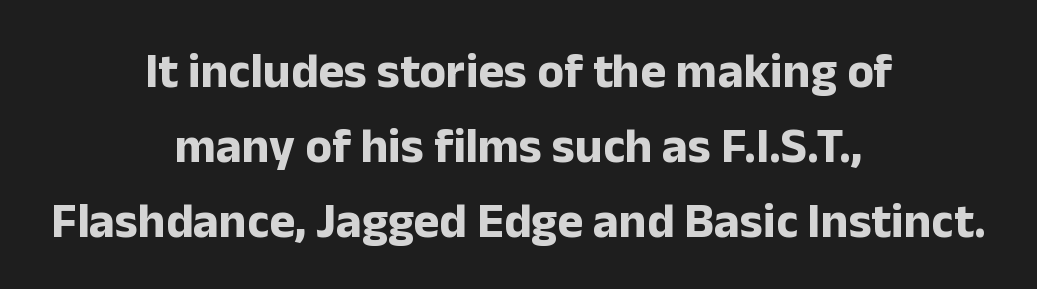
Q: Is the text bold? A: Yes.
Q: Is the text italic (slanted)? A: No, it is upright.
Q: Is the typeface a serif or a sans-serif typeface? A: Sans-serif.
Q: Is the text underlined? A: No.
Q: How is the paragraph aligned? A: Centered.
Q: Is the spacing between letters normal or unusually wide? A: Normal.
Q: Is the spacing between lines tight, normal or loose? A: Normal.
Q: Width (condensed, normal, or wide)? A: Normal.
Q: Stroke contrast? A: Low.
Q: x-height? A: Medium.
Q: Monospaced? A: No.
